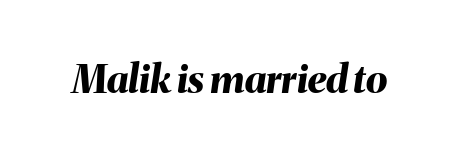
A typesetter would call this zero additional tracking. Is the type slanted? Yes — the strokes lean at a clear angle. The letters are bold, with thick, heavy strokes. The passage shown is not underscored anywhere. The face used here is proportionally spaced, like ordinary book or web type.
